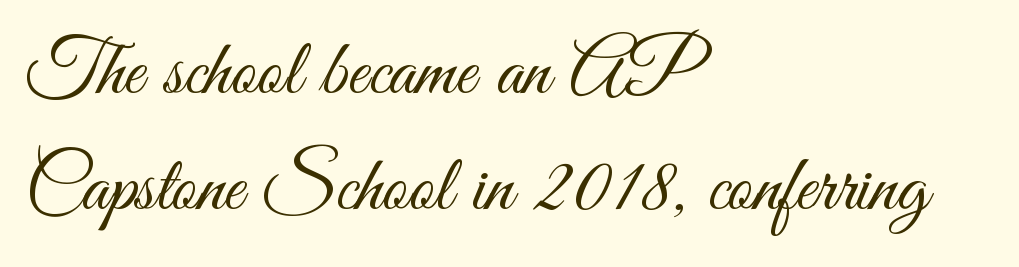
Q: Is the text bold? A: No.
Q: Is the text italic (slanted)? A: Yes.
Q: Is the typeface a serif or a sans-serif typeface? A: Sans-serif.
Q: Is the text underlined? A: No.
Q: How is the paragraph aligned? A: Left-aligned.
Q: Is the spacing between letters normal or unusually wide? A: Normal.
Q: Is the spacing between lines tight, normal or loose? A: Normal.
Q: Width (condensed, normal, or wide)? A: Condensed.
Q: Stroke contrast? A: Medium.
Q: x-height? A: Small.
Q: Monospaced? A: No.
